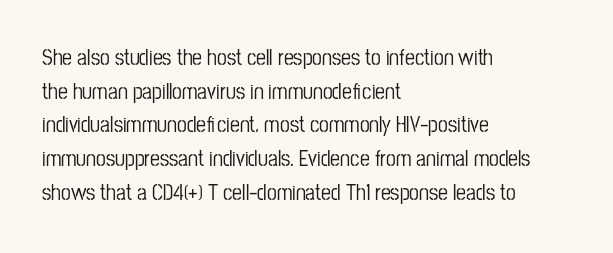
The image shows 22 px text type, upright; set left-aligned, normal line spacing (1.53x), normal letter spacing, not underlined.
